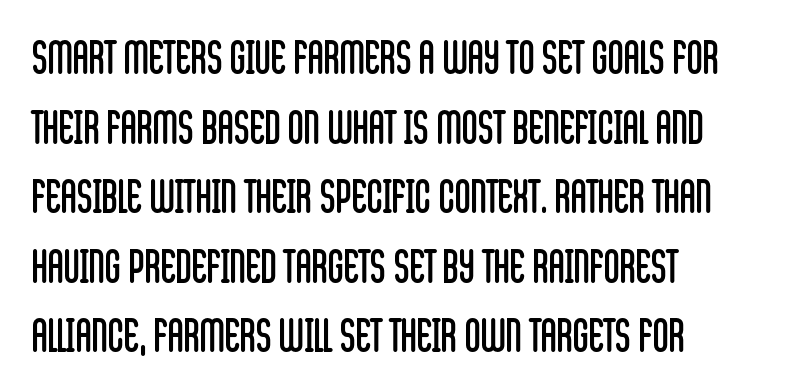
Q: Is the text bold? A: No.
Q: Is the text italic (slanted)? A: No, it is upright.
Q: Is the typeface a serif or a sans-serif typeface? A: Sans-serif.
Q: Is the text underlined? A: No.
Q: How is the paragraph aligned? A: Left-aligned.
Q: Is the spacing between letters normal or unusually wide? A: Normal.
Q: Is the spacing between lines tight, normal or loose? A: Normal.
Q: Width (condensed, normal, or wide)? A: Condensed.
Q: Stroke contrast? A: Low.
Q: x-height? A: Large.
Q: Monospaced? A: No.
